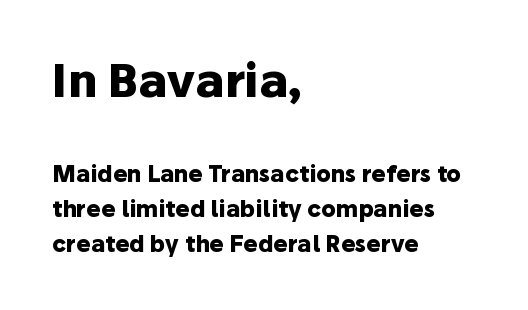
Tracking value appears to be zero — textbook default spacing. The rendering uses a moderate line-height, typical for paragraphs. These lines carry a lot of weight — the face is fully bold. This sample is left-justified, so line endings fall wherever the words run out. The rendering shows plain stroke endings on the letterforms — a sans-serif design.
